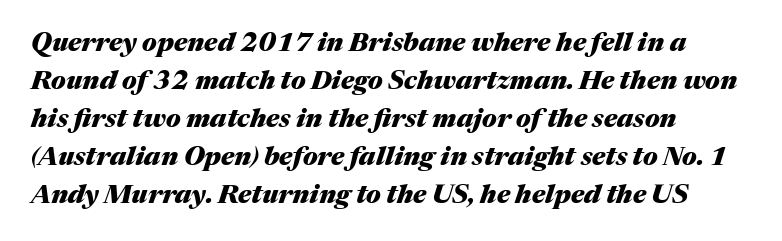
Q: Is the text bold? A: Yes.
Q: Is the text italic (slanted)? A: Yes, it leans right by about 17 degrees.
Q: Is the text underlined? A: No.
Q: How is the paragraph aligned? A: Left-aligned.
Q: Is the spacing between letters normal or unusually wide? A: Normal.
Q: Is the spacing between lines tight, normal or loose? A: Normal.
